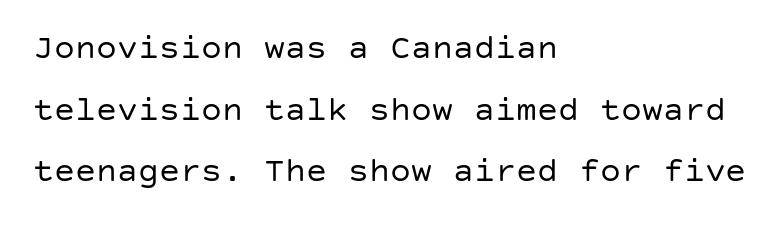
Q: Is the text bold? A: No.
Q: Is the text italic (slanted)? A: No, it is upright.
Q: Is the typeface a serif or a sans-serif typeface? A: Sans-serif.
Q: Is the text underlined? A: No.
Q: How is the paragraph aligned? A: Left-aligned.
Q: Is the spacing between letters normal or unusually wide? A: Normal.
Q: Width (condensed, normal, or wide)? A: Normal.
Q: Stroke contrast? A: Low.
Q: x-height? A: Large.
